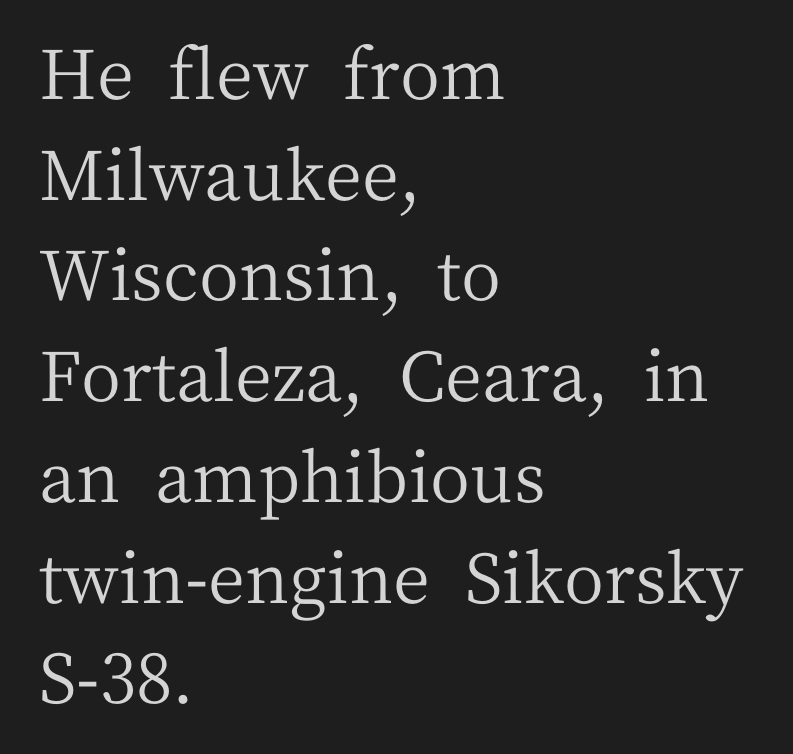
{"serif": "yes", "italic": "no", "bold": "no", "weight": "regular", "width": "normal", "stroke_contrast": "medium", "x_height": "medium", "monospaced": "no", "underline": "no", "align": "left", "line_spacing": "normal", "line_spacing_ratio": 1.46, "letter_spacing": "normal", "letter_spacing_em": 0.0, "glyph_px": 69}
